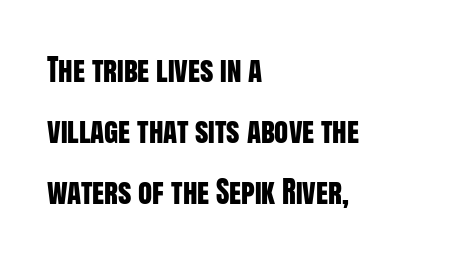
{"serif": "no", "italic": "no", "width": "condensed", "stroke_contrast": "low", "x_height": "large", "monospaced": "no", "underline": "no", "align": "left", "line_spacing": "loose", "line_spacing_ratio": 2.1, "letter_spacing": "normal", "letter_spacing_em": 0.0, "glyph_px": 29}
